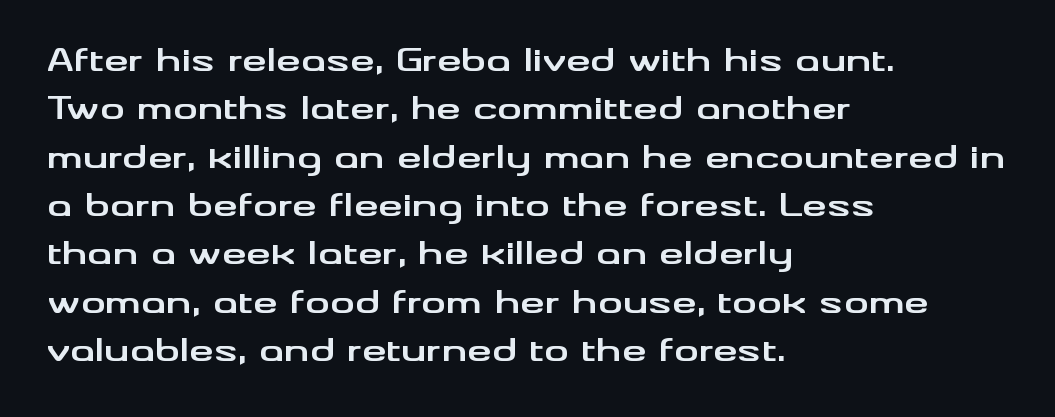
Q: Is the text bold? A: Yes.
Q: Is the text italic (slanted)? A: No, it is upright.
Q: Is the typeface a serif or a sans-serif typeface? A: Sans-serif.
Q: Is the text underlined? A: No.
Q: How is the paragraph aligned? A: Left-aligned.
Q: Is the spacing between letters normal or unusually wide? A: Normal.
Q: Is the spacing between lines tight, normal or loose? A: Normal.
Q: Width (condensed, normal, or wide)? A: Wide.
Q: Stroke contrast? A: Medium.
Q: x-height? A: Small.
Q: Monospaced? A: No.
